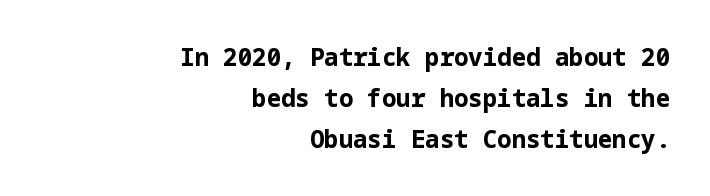
{"italic": "no", "bold": "yes", "underline": "no", "align": "right", "line_spacing": "normal", "line_spacing_ratio": 1.7, "letter_spacing": "normal", "letter_spacing_em": 0.0, "glyph_px": 24}
